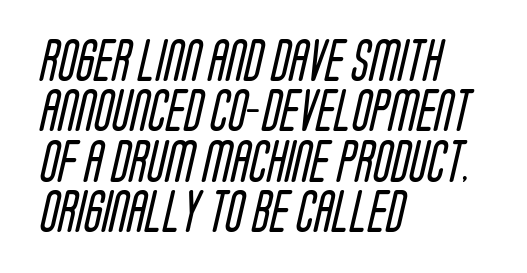
The image shows 42 px regular-weight, condensed sans-serif type; set left-aligned, line spacing 1.2x, normal letter spacing, not underlined; low stroke contrast and a large x-height.
